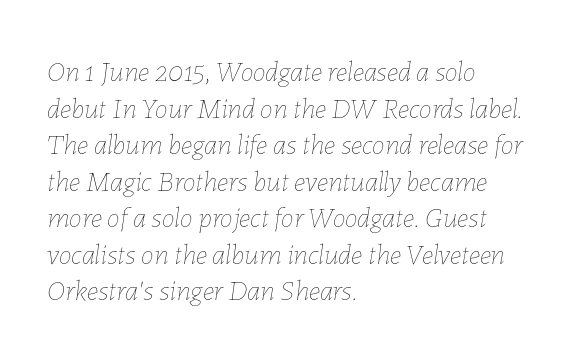
Q: Is the text bold? A: No.
Q: Is the text italic (slanted)? A: Yes, it leans right by about 7 degrees.
Q: Is the text underlined? A: No.
Q: How is the paragraph aligned? A: Left-aligned.
Q: Is the spacing between letters normal or unusually wide? A: Normal.
Q: Is the spacing between lines tight, normal or loose? A: Normal.
Q: Width (condensed, normal, or wide)? A: Normal.
Q: Stroke contrast? A: Low.
Q: x-height? A: Medium.
Q: Monospaced? A: No.
